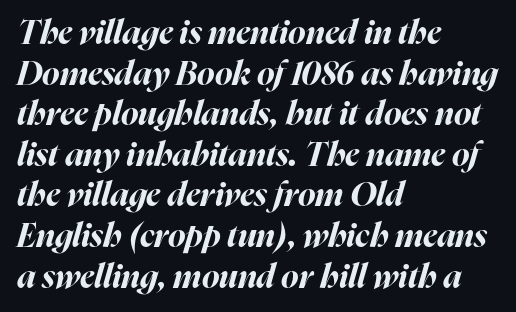
The image shows 33 px bold type, italic (leaning right); set left-aligned, line spacing 1.23x, normal letter spacing, not underlined; high stroke contrast and a medium x-height.
